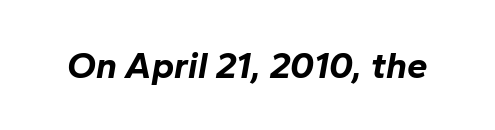
{"italic": "yes", "lean": "right", "slant_degrees": 10, "bold": "yes", "weight": "bold", "width": "normal", "stroke_contrast": "low", "x_height": "medium", "monospaced": "no", "underline": "no", "letter_spacing": "normal", "letter_spacing_em": 0.0, "glyph_px": 37}
